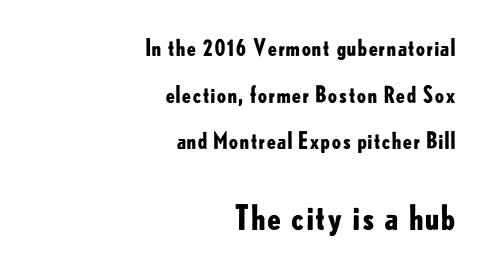
The designer dialed line spacing up above the default. The letters stand upright; this is a roman face. One-word summary of the alignment: right. The passage shown is emphatically bold.
